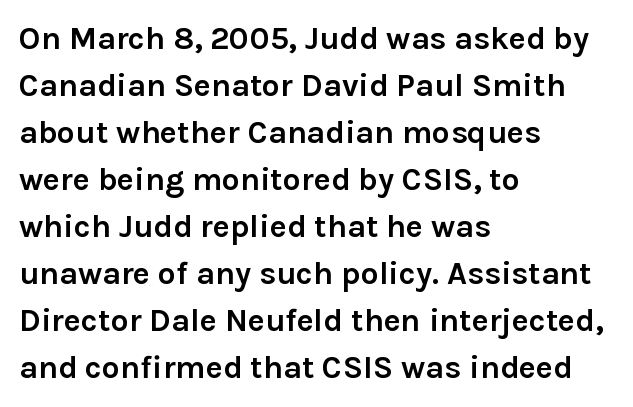
To sum up the face: it is a sans, with no serifs. The glyphs are unaccompanied by any horizontal stroke below them. Reading down the block, your eye returns to a fixed left position each line. The line-height multiplier appears to be the usual default. Varying glyph widths throughout — classic text-font behaviour.
